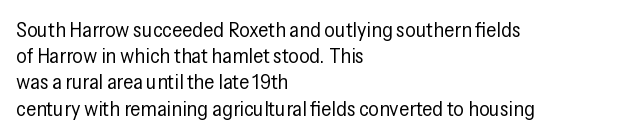
Does extra space separate the letters? No, they use regular spacing. Layout note: lines flush left. The area under the type is left untouched. This reads as an unemphasized weight, regular at the heaviest. This is roman type, the default non-slanted kind. Vertical spacing — default.
